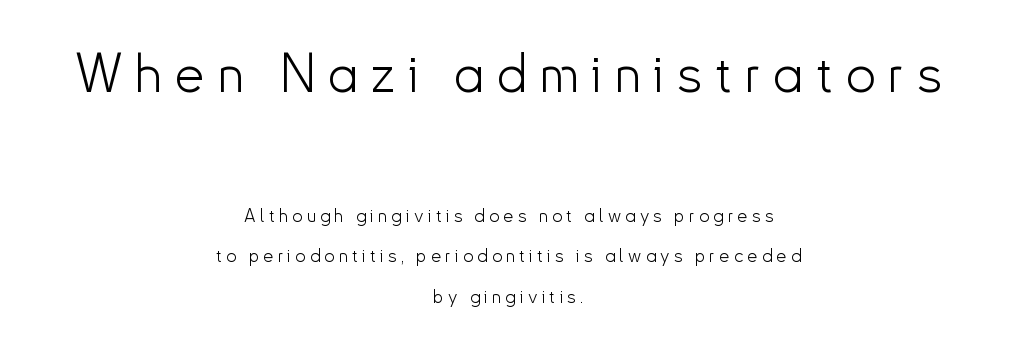
Loosely led — the rows are spread out. These glyphs show unthickened strokes, regular width or finer. Descenders are the only things crossing below the line. Characters remain perfectly vertical along every line.
